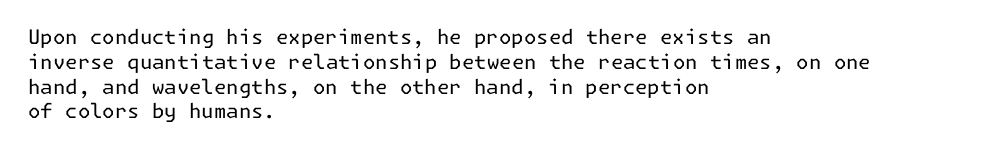
The image shows 20 px text type, upright; set left-aligned, line spacing 1.24x, normal letter spacing, not underlined.
